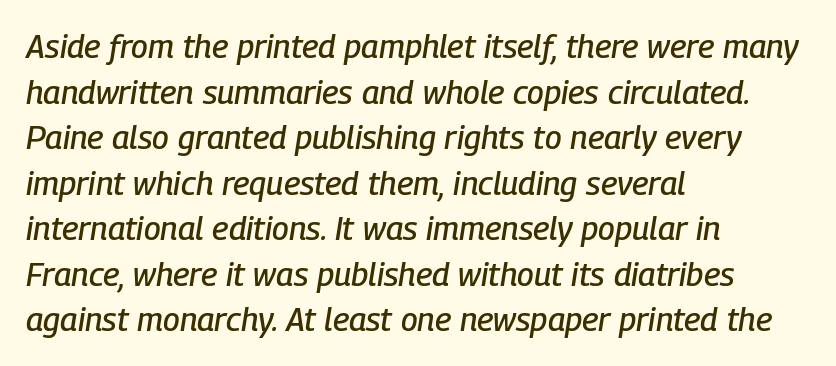
The image shows 33 px condensed type, italic (leaning right); set left-aligned, normal line spacing (1.38x), normal letter spacing, not underlined; low stroke contrast and a medium x-height.
